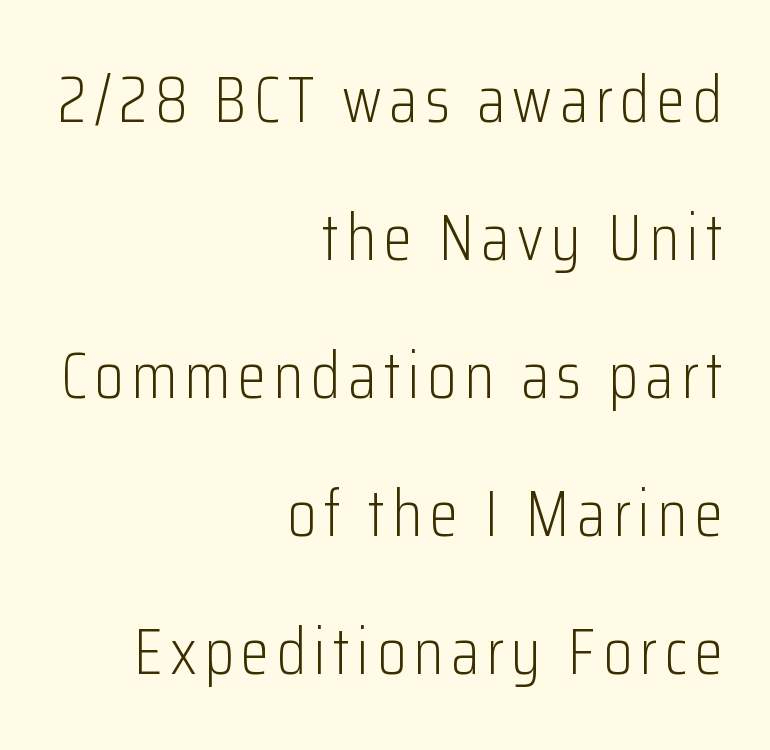
{"serif": "no", "italic": "no", "bold": "no", "weight": "light", "width": "condensed", "stroke_contrast": "low", "x_height": "medium", "monospaced": "no", "underline": "no", "align": "right", "line_spacing": "loose", "line_spacing_ratio": 2.09, "glyph_px": 66}
